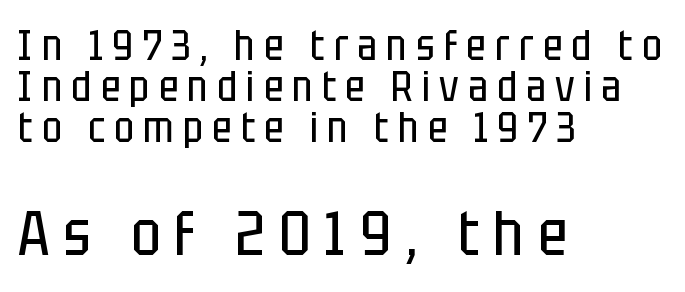
Q: Is the text bold? A: No.
Q: Is the text italic (slanted)? A: No, it is upright.
Q: Is the typeface a serif or a sans-serif typeface? A: Sans-serif.
Q: Is the text underlined? A: No.
Q: How is the paragraph aligned? A: Left-aligned.
Q: Is the spacing between letters normal or unusually wide? A: Unusually wide.
Q: Is the spacing between lines tight, normal or loose? A: Tight.
Q: Which block of text is set in a larger size, the first (top) or the second (bottom)? A: The second (bottom) one.
Q: Width (condensed, normal, or wide)? A: Condensed.
Q: Stroke contrast? A: Low.
Q: x-height? A: Large.
Q: Monospaced? A: No.
